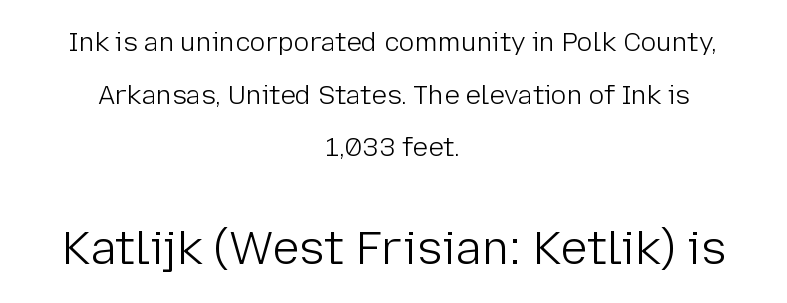
{"serif": "no", "italic": "no", "bold": "no", "weight": "light", "width": "normal", "stroke_contrast": "low", "x_height": "medium", "monospaced": "no", "underline": "no", "align": "center", "line_spacing": "loose", "line_spacing_ratio": 2.02, "letter_spacing": "normal", "letter_spacing_em": 0.0, "larger_block": "second", "size_ratio": 1.77, "glyph_px": 46}
